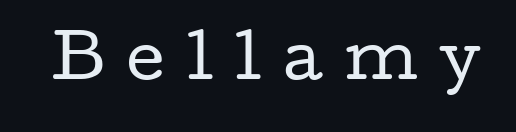
{"serif": "yes", "italic": "no", "bold": "no", "weight": "regular", "width": "wide", "stroke_contrast": "low", "x_height": "medium", "monospaced": "no", "underline": "no", "letter_spacing": "wide", "letter_spacing_em": 0.38, "glyph_px": 59}
